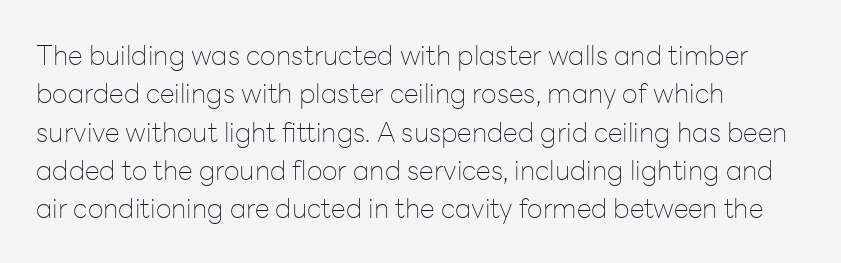
{"italic": "no", "bold": "no", "underline": "no", "align": "left", "line_spacing": "normal", "line_spacing_ratio": 1.42, "letter_spacing": "normal", "letter_spacing_em": 0.0, "glyph_px": 27}
